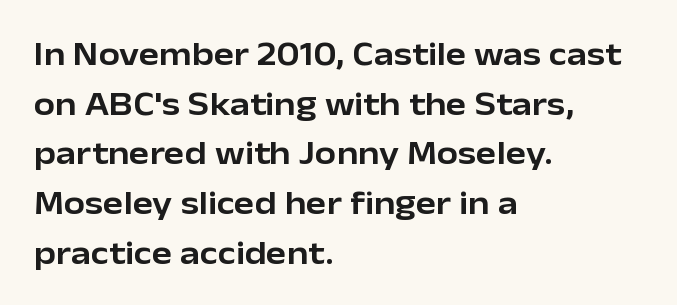
Q: Is the text italic (slanted)? A: No, it is upright.
Q: Is the typeface a serif or a sans-serif typeface? A: Sans-serif.
Q: Is the text underlined? A: No.
Q: How is the paragraph aligned? A: Left-aligned.
Q: Is the spacing between letters normal or unusually wide? A: Normal.
Q: Is the spacing between lines tight, normal or loose? A: Normal.
Q: Width (condensed, normal, or wide)? A: Normal.
Q: Stroke contrast? A: Low.
Q: x-height? A: Medium.
Q: Monospaced? A: No.
